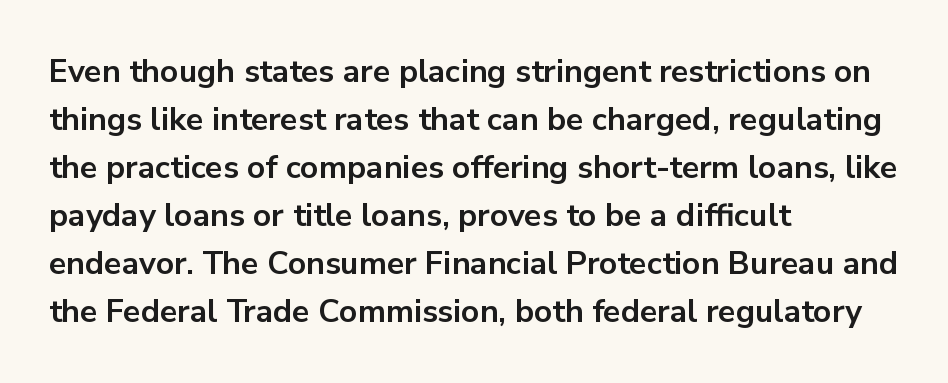
It's the straight-up-and-down kind of type. Tracking value appears to be zero — textbook default spacing. Regarding leading, the lines here are spaced in the standard way. The string is rendered with underlining switched off.
